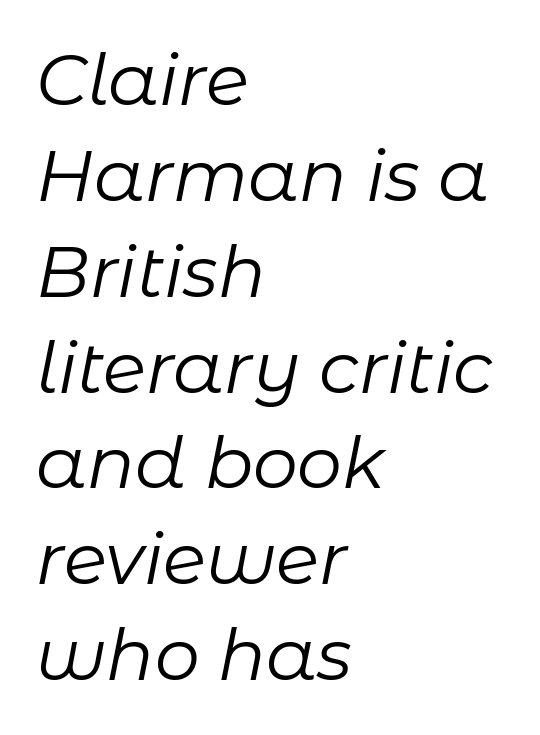
The image shows 71 px regular-weight type, italic (leaning right); set left-aligned, normal line spacing (1.35x), normal letter spacing, not underlined; low stroke contrast and a medium x-height.
